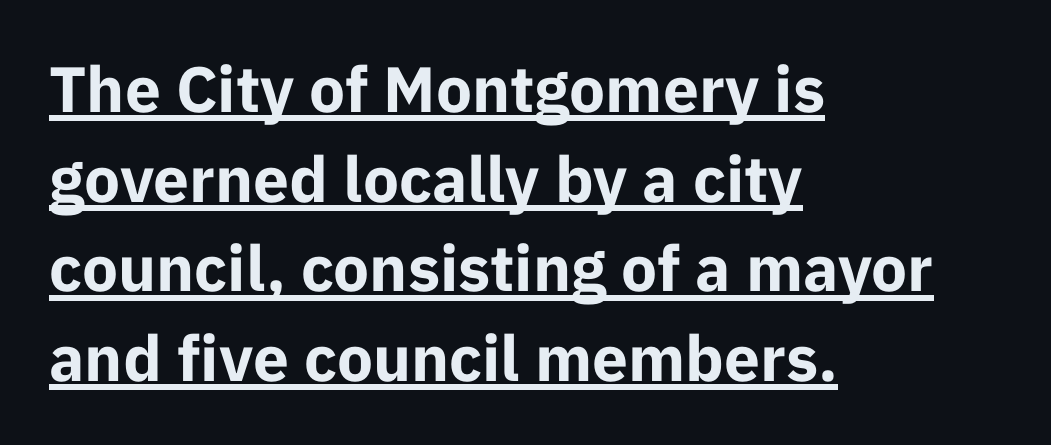
The image shows 64 px bold sans-serif type, upright; set left-aligned, normal line spacing (1.4x), normal letter spacing, underlined; low stroke contrast and a medium x-height.
